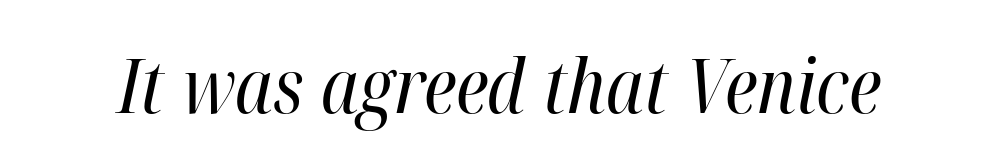
{"italic": "yes", "lean": "right", "slant_degrees": 12, "bold": "no", "weight": "regular", "width": "condensed", "stroke_contrast": "high", "x_height": "medium", "monospaced": "no", "underline": "no", "letter_spacing": "normal", "letter_spacing_em": 0.0, "glyph_px": 75}
